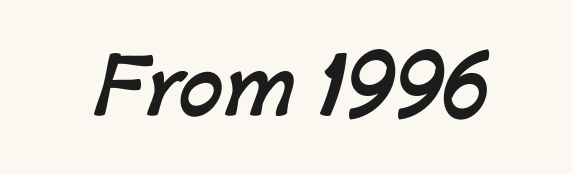
Q: Is the text bold? A: Yes.
Q: Is the typeface a serif or a sans-serif typeface? A: Sans-serif.
Q: Is the text underlined? A: No.
Q: Is the spacing between letters normal or unusually wide? A: Normal.
Q: Width (condensed, normal, or wide)? A: Normal.
Q: Stroke contrast? A: Low.
Q: x-height? A: Medium.
Q: Monospaced? A: No.
